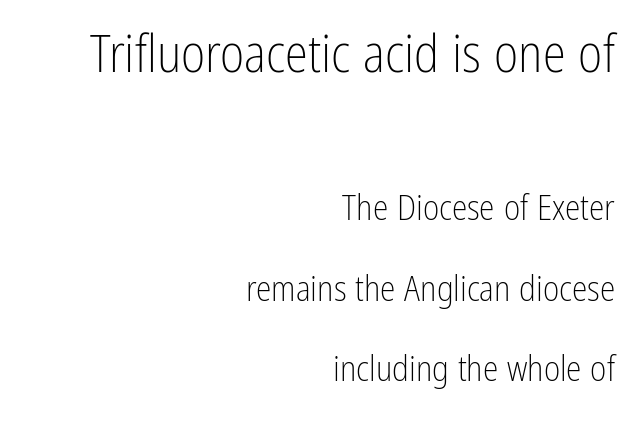
The image shows 52 px light, condensed sans-serif type, upright; set right-aligned, loose line spacing (2.31x), normal letter spacing, not underlined; the first (top) block is 1.49x larger; low stroke contrast and a medium x-height.
